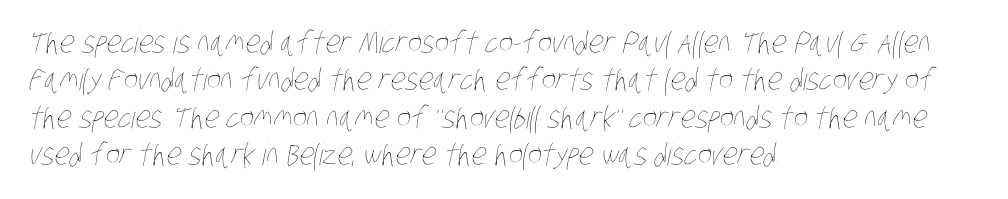
The image shows 30 px thin, condensed type; set left-aligned, normal line spacing (1.25x), normal letter spacing, not underlined; low stroke contrast and a large x-height.
